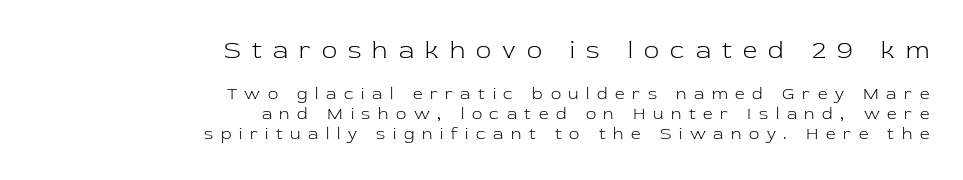
A bare baseline throughout the passage. Stems here are at most as thick as an everyday book face. The emphasis by scale lands on block number one, above. There is plenty of visible air inserted between adjacent glyphs.
